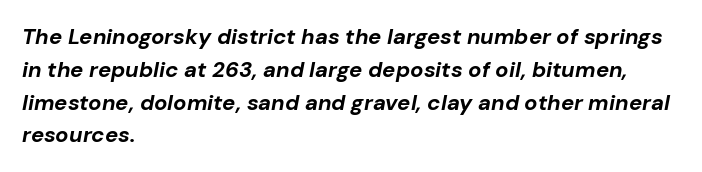
Q: Is the text bold? A: Yes.
Q: Is the text italic (slanted)? A: Yes, it leans right by about 10 degrees.
Q: Is the text underlined? A: No.
Q: How is the paragraph aligned? A: Left-aligned.
Q: Is the spacing between letters normal or unusually wide? A: Normal.
Q: Is the spacing between lines tight, normal or loose? A: Normal.
